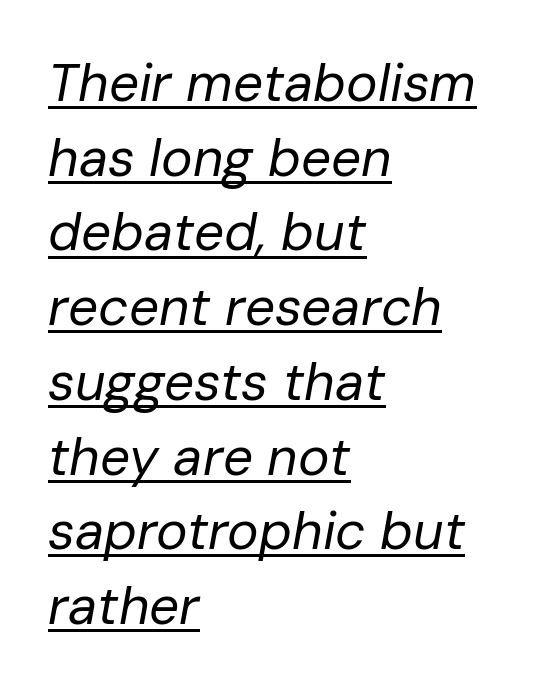
The image shows 53 px regular-weight type, italic (leaning right); set left-aligned, normal line spacing (1.41x), normal letter spacing, underlined; low stroke contrast and a medium x-height.
